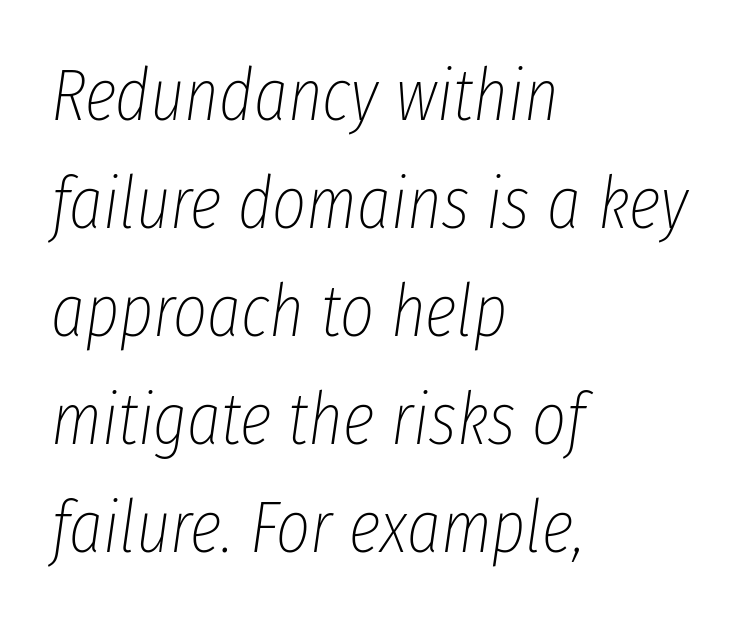
Is the stroke heavy? The answer is a plain regular-or-lighter. Inter-character spacing is left at the font's built-in metrics. Evenly set lines give the paragraph a standard silhouette. Character widths vary here, with narrow letters taking less room than wide ones.
